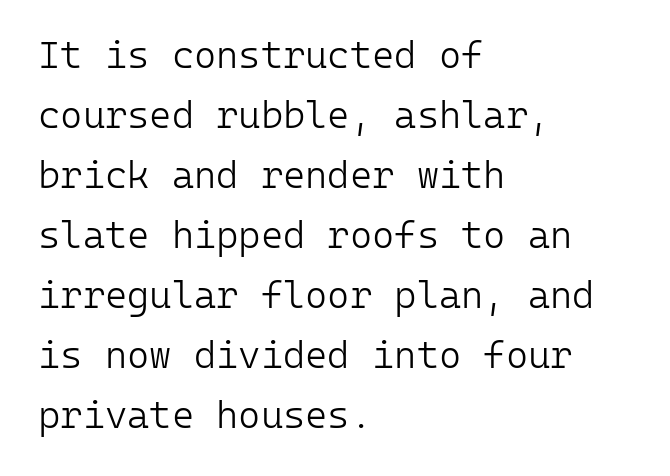
The image shows 38 px light sans-serif type, upright, monospaced; set left-aligned, normal line spacing (1.58x), normal letter spacing, not underlined; low stroke contrast and a medium x-height.
